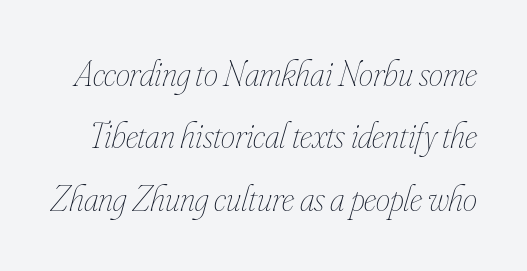
Glyph-to-glyph distance matches everyday printed text. Beneath every word, the page is bare. Yep, that's italic — everything's leaning. Think of a printed novel: that variable character pitch is what you see here.
